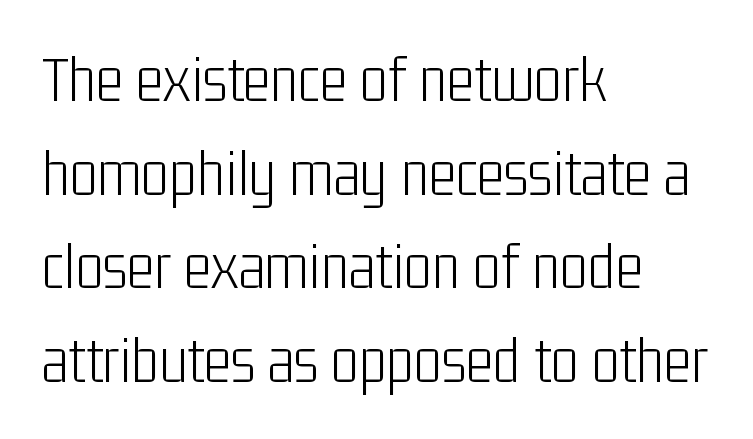
Caption: standard tracking, unaltered. Summary of weight: not heavy and not bold. Type style note: lacks serifs. Rows of type keep a routine distance in the vertical direction.
